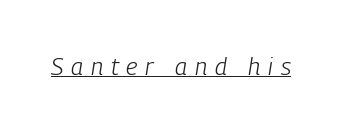
{"italic": "yes", "lean": "right", "slant_degrees": 9, "bold": "no", "underline": "yes", "letter_spacing": "wide", "letter_spacing_em": 0.32, "glyph_px": 24}
